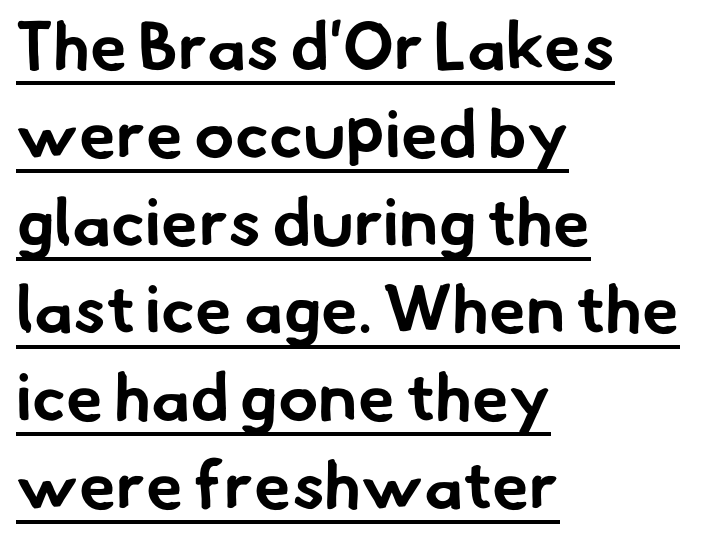
{"serif": "no", "bold": "yes", "weight": "bold", "width": "normal", "stroke_contrast": "low", "x_height": "small", "monospaced": "no", "underline": "yes", "align": "left", "line_spacing": "normal", "line_spacing_ratio": 1.31, "letter_spacing": "normal", "letter_spacing_em": 0.0, "glyph_px": 67}
